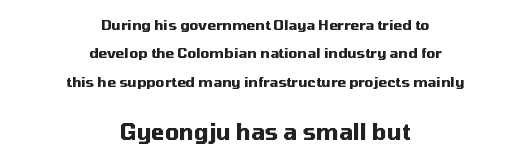
Caption: upper text group reduced, lower text group enlarged. In terms of leading, this rendering errs on the spacious side. The passage shown has conventional tracking throughout. Both edges are ragged and mirror each other, which tells us the setting is centered. Anything drawn beneath the words? Only blank space.
